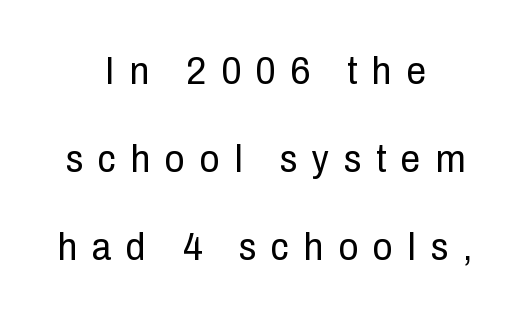
Tracking here is generous; glyphs stand well apart from one another. These lines are rendered in a variable-pitch font. Both edges are ragged and mirror each other, which tells us the setting is centered. The passage shown stacks its lines with a broad gap. A light-to-regular cut is what we see here.
